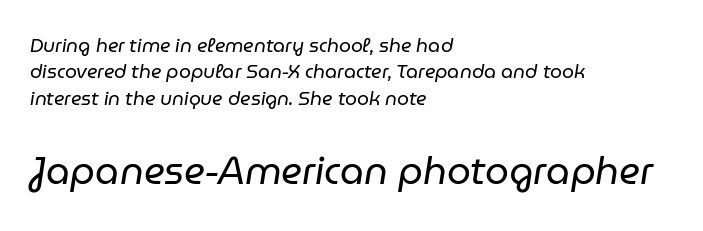
The image shows 38 px regular-weight type, italic (leaning right); set left-aligned, normal line spacing (1.39x), normal letter spacing, not underlined; the second (bottom) block is 2.0x larger; low stroke contrast and a medium x-height.
